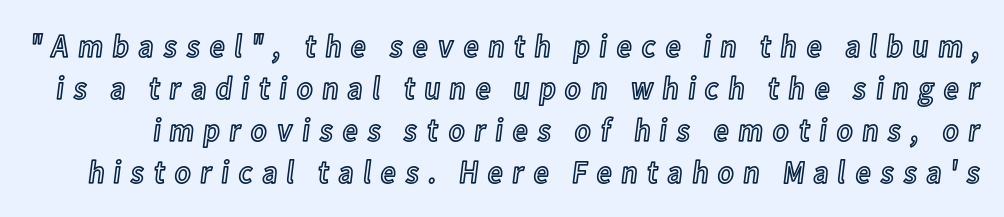
The image shows 33 px condensed type; set normal line spacing (1.27x), unusually wide letter spacing (+0.25 em), not underlined; a medium x-height.
